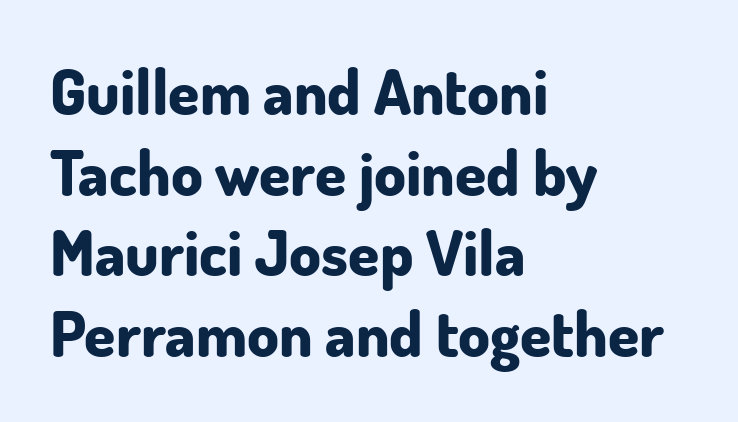
The image shows 63 px bold sans-serif type, upright; set left-aligned, normal line spacing (1.28x), normal letter spacing, not underlined; low stroke contrast and a small x-height.
